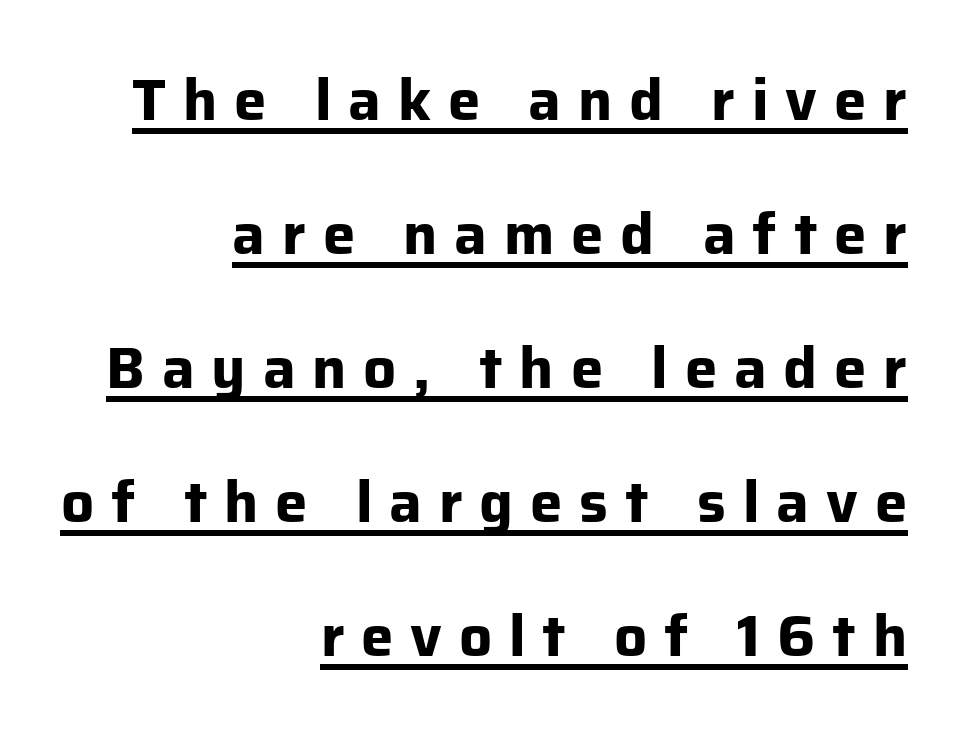
The image shows 58 px bold sans-serif type, upright; set right-aligned, loose line spacing (2.31x), unusually wide letter spacing (+0.29 em), underlined; low stroke contrast and a medium x-height.
